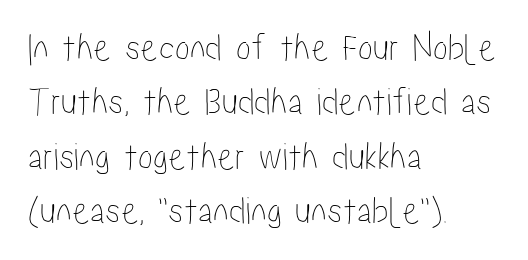
Q: Is the text italic (slanted)? A: No, it is upright.
Q: Is the text underlined? A: No.
Q: How is the paragraph aligned? A: Left-aligned.
Q: Is the spacing between letters normal or unusually wide? A: Normal.
Q: Is the spacing between lines tight, normal or loose? A: Normal.
Q: Width (condensed, normal, or wide)? A: Condensed.
Q: Stroke contrast? A: Low.
Q: x-height? A: Medium.
Q: Monospaced? A: No.
